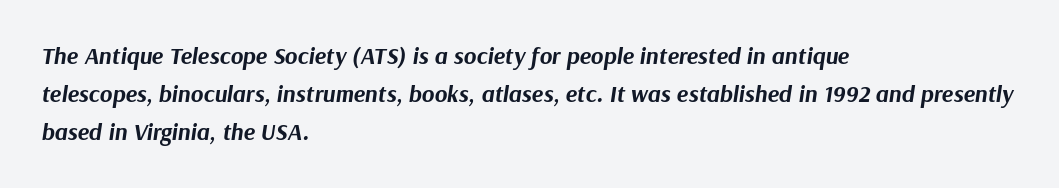
{"italic": "yes", "lean": "right", "slant_degrees": 9, "bold": "yes", "underline": "no", "align": "left", "line_spacing": "normal", "line_spacing_ratio": 1.58, "letter_spacing": "normal", "letter_spacing_em": 0.0, "glyph_px": 24}
